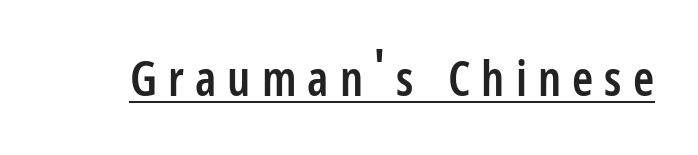
{"serif": "no", "italic": "no", "bold": "semi", "weight": "semibold", "width": "condensed", "stroke_contrast": "low", "x_height": "medium", "monospaced": "no", "underline": "yes", "letter_spacing": "wide", "letter_spacing_em": 0.23, "glyph_px": 48}
